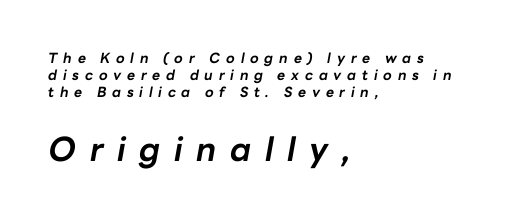
Q: Is the text bold? A: Yes.
Q: Is the text italic (slanted)? A: Yes, it leans right by about 10 degrees.
Q: Is the text underlined? A: No.
Q: How is the paragraph aligned? A: Left-aligned.
Q: Is the spacing between letters normal or unusually wide? A: Unusually wide.
Q: Which block of text is set in a larger size, the first (top) or the second (bottom)? A: The second (bottom) one.
Q: Width (condensed, normal, or wide)? A: Normal.
Q: Stroke contrast? A: Low.
Q: x-height? A: Medium.
Q: Monospaced? A: No.
